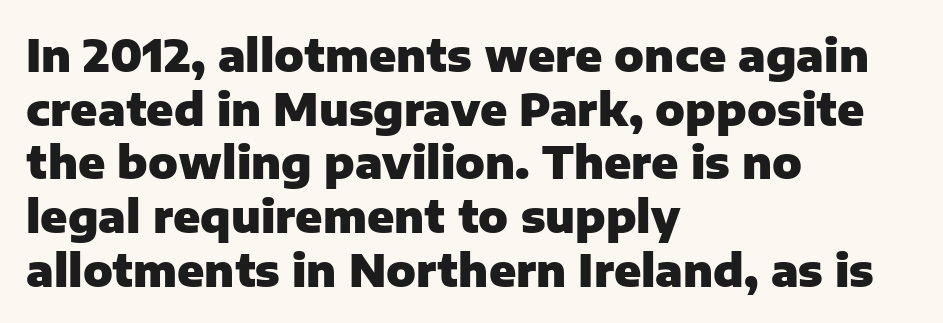
Q: Is the text bold? A: Yes.
Q: Is the text italic (slanted)? A: No, it is upright.
Q: Is the typeface a serif or a sans-serif typeface? A: Sans-serif.
Q: Is the text underlined? A: No.
Q: How is the paragraph aligned? A: Left-aligned.
Q: Is the spacing between letters normal or unusually wide? A: Normal.
Q: Width (condensed, normal, or wide)? A: Normal.
Q: Stroke contrast? A: Low.
Q: x-height? A: Medium.
Q: Monospaced? A: No.
